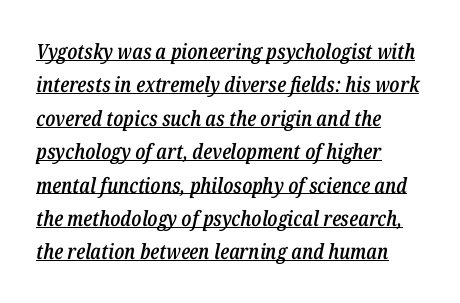
Q: Is the text bold? A: Semi-bold.
Q: Is the text italic (slanted)? A: Yes, it leans right by about 12 degrees.
Q: Is the text underlined? A: Yes.
Q: How is the paragraph aligned? A: Left-aligned.
Q: Is the spacing between letters normal or unusually wide? A: Normal.
Q: Is the spacing between lines tight, normal or loose? A: Normal.
